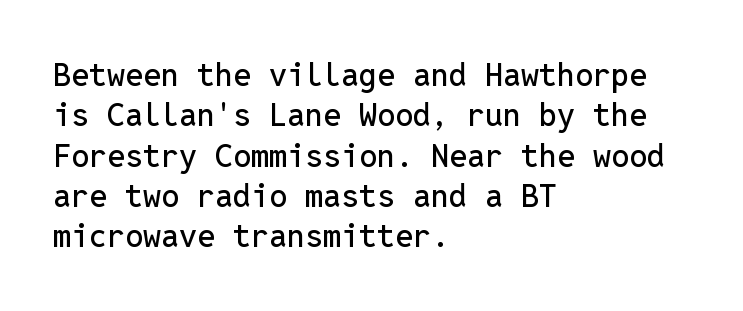
Q: Is the text italic (slanted)? A: No, it is upright.
Q: Is the typeface a serif or a sans-serif typeface? A: Sans-serif.
Q: Is the text underlined? A: No.
Q: How is the paragraph aligned? A: Left-aligned.
Q: Is the spacing between letters normal or unusually wide? A: Normal.
Q: Is the spacing between lines tight, normal or loose? A: Normal.
Q: Width (condensed, normal, or wide)? A: Normal.
Q: Stroke contrast? A: Low.
Q: x-height? A: Medium.
Q: Monospaced? A: Yes.
